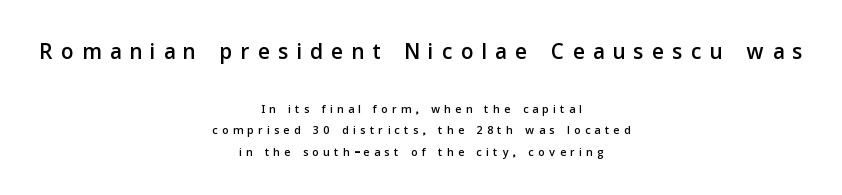
The image shows 31 px sans-serif type, upright; set centered, normal line spacing (1.33x), unusually wide letter spacing (+0.29 em), not underlined; the first (top) block is 1.94x larger; low stroke contrast and a medium x-height.
